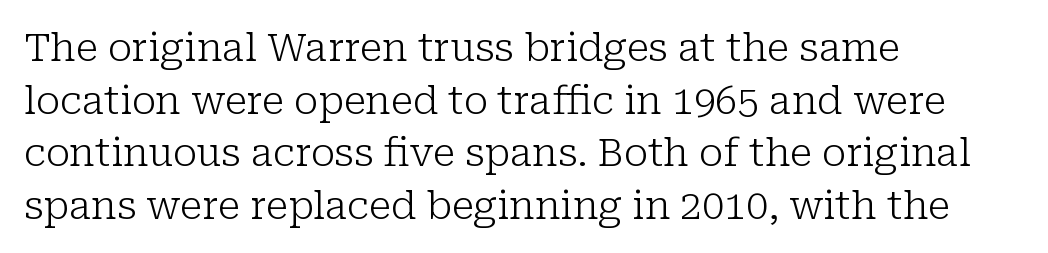
You could call the tracking neutral — neither tight nor loose. You can tell from the footed stems that serif type was used. Is the block centered? No — it sits flush against the left margin. Character widths vary here, with narrow letters taking less room than wide ones.
